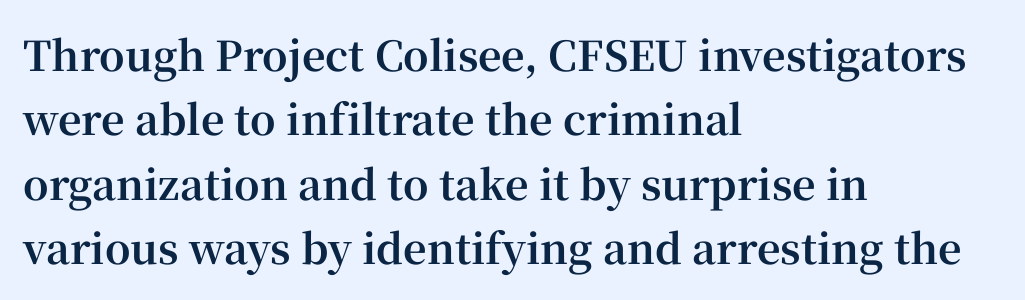
The image shows 41 px bold serif type, upright; set left-aligned, normal line spacing (1.57x), normal letter spacing, not underlined; high stroke contrast and a medium x-height.
